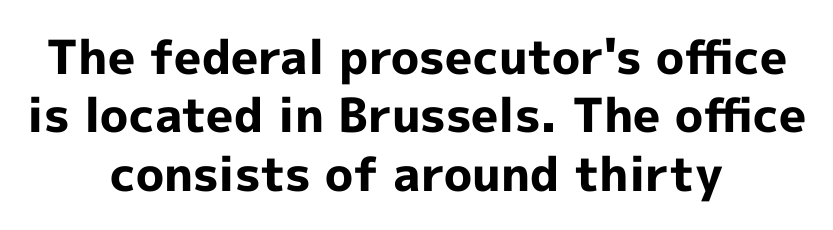
The image shows 47 px bold sans-serif type, upright; set centered, line spacing 1.24x, normal letter spacing, not underlined; a medium x-height.
